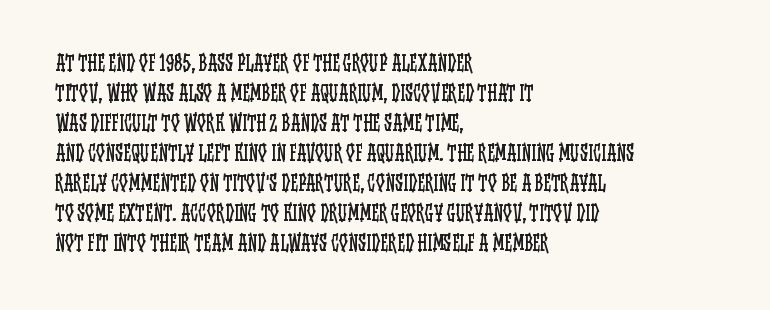
Q: Is the text bold? A: No.
Q: Is the text italic (slanted)? A: No, it is upright.
Q: Is the text underlined? A: No.
Q: How is the paragraph aligned? A: Left-aligned.
Q: Is the spacing between letters normal or unusually wide? A: Normal.
Q: Is the spacing between lines tight, normal or loose? A: Normal.
